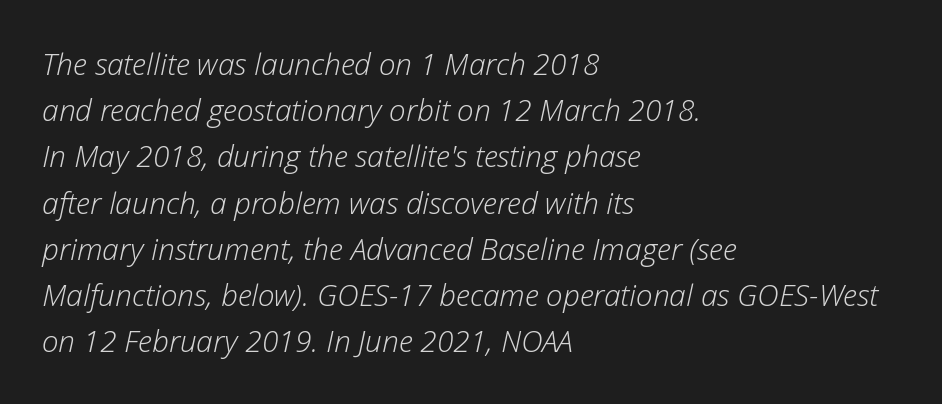
{"italic": "yes", "lean": "right", "slant_degrees": 12, "bold": "no", "weight": "light", "width": "normal", "stroke_contrast": "low", "x_height": "medium", "monospaced": "no", "underline": "no", "align": "left", "line_spacing": "normal", "line_spacing_ratio": 1.54, "letter_spacing": "normal", "letter_spacing_em": 0.0, "glyph_px": 30}
